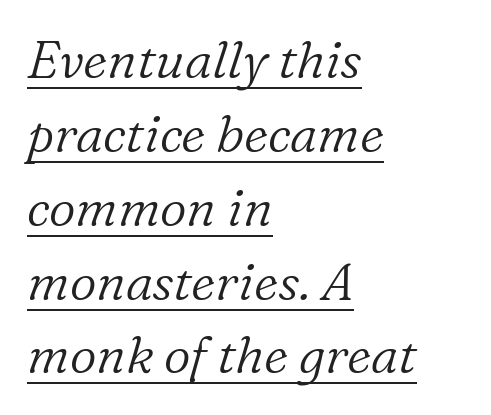
Yep, that's italic — everything's leaning. The passage shown is typeset with a serif family. The rendered words wear a rule along their underside. Each line starts at the same left margin while the right side varies.
